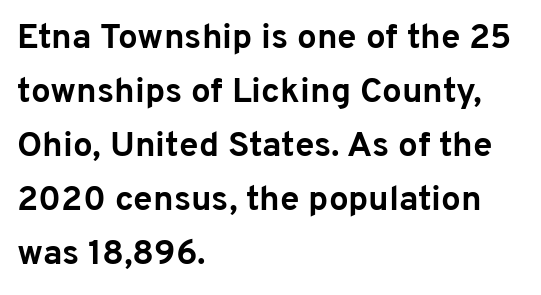
Q: Is the text bold? A: Yes.
Q: Is the text italic (slanted)? A: No, it is upright.
Q: Is the typeface a serif or a sans-serif typeface? A: Sans-serif.
Q: Is the text underlined? A: No.
Q: How is the paragraph aligned? A: Left-aligned.
Q: Is the spacing between letters normal or unusually wide? A: Normal.
Q: Is the spacing between lines tight, normal or loose? A: Normal.
Q: Width (condensed, normal, or wide)? A: Normal.
Q: Stroke contrast? A: Low.
Q: x-height? A: Medium.
Q: Monospaced? A: No.
